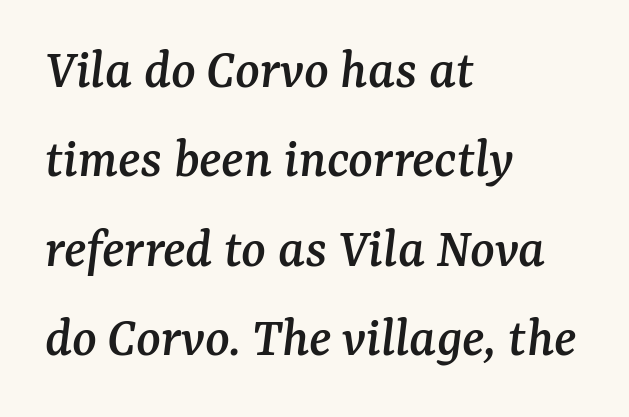
The image shows 57 px serif type, italic (leaning right); set left-aligned, normal line spacing (1.57x), normal letter spacing, not underlined; medium stroke contrast and a medium x-height.
